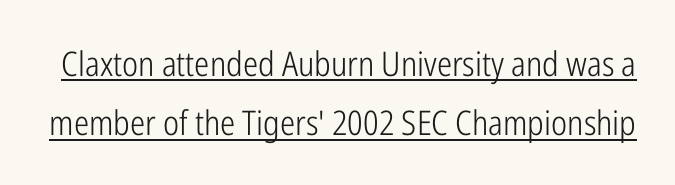
Do the characters align in a grid? No, the font is proportional. Caption: standard tracking, unaltered. Typographically, this falls in the sans-serif category. Has an underline been added? It has. In terms of posture, this sample is upright. The strokes carry an ordinary text weight at most.
